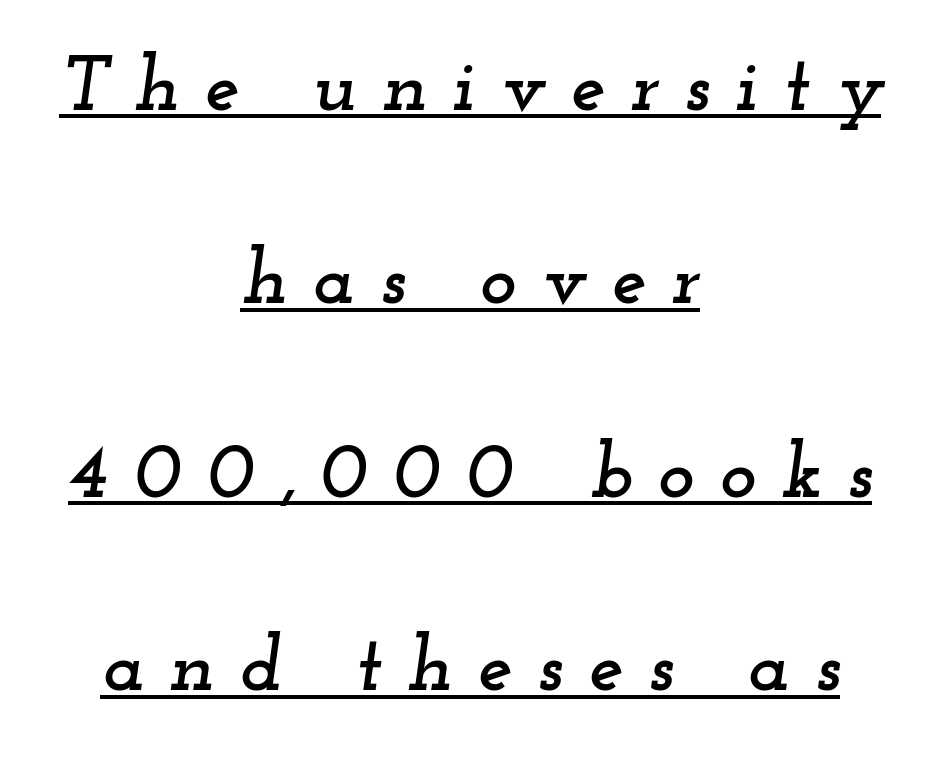
Q: Is the text italic (slanted)? A: Yes, it leans right by about 12 degrees.
Q: Is the typeface a serif or a sans-serif typeface? A: Serif.
Q: Is the text underlined? A: Yes.
Q: How is the paragraph aligned? A: Centered.
Q: Is the spacing between letters normal or unusually wide? A: Unusually wide.
Q: Is the spacing between lines tight, normal or loose? A: Loose.
Q: Width (condensed, normal, or wide)? A: Wide.
Q: Stroke contrast? A: Low.
Q: x-height? A: Small.
Q: Monospaced? A: No.
